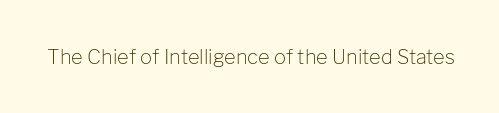
Q: Is the text bold? A: No.
Q: Is the text italic (slanted)? A: No, it is upright.
Q: Is the text underlined? A: No.
Q: Is the spacing between letters normal or unusually wide? A: Normal.
